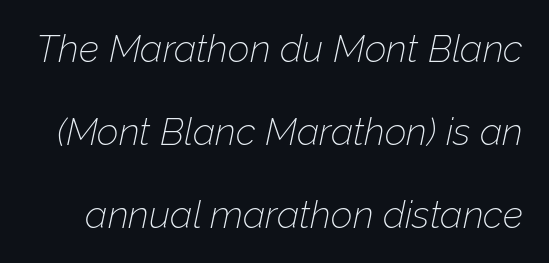
Q: Is the text bold? A: No.
Q: Is the text italic (slanted)? A: Yes, it leans right by about 12 degrees.
Q: Is the text underlined? A: No.
Q: Is the spacing between letters normal or unusually wide? A: Normal.
Q: Is the spacing between lines tight, normal or loose? A: Loose.
Q: Width (condensed, normal, or wide)? A: Normal.
Q: Stroke contrast? A: Low.
Q: x-height? A: Medium.
Q: Monospaced? A: No.
